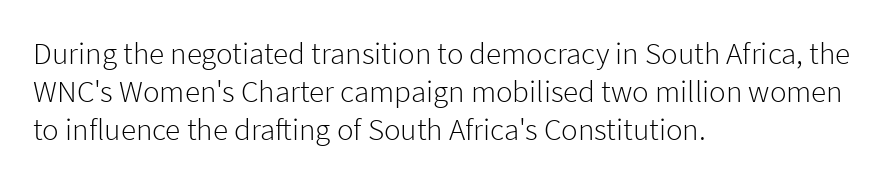
{"serif": "no", "italic": "no", "bold": "no", "weight": "light", "width": "normal", "stroke_contrast": "low", "x_height": "medium", "monospaced": "no", "underline": "no", "align": "left", "line_spacing_ratio": 1.22, "letter_spacing": "normal", "letter_spacing_em": 0.0, "glyph_px": 31}
